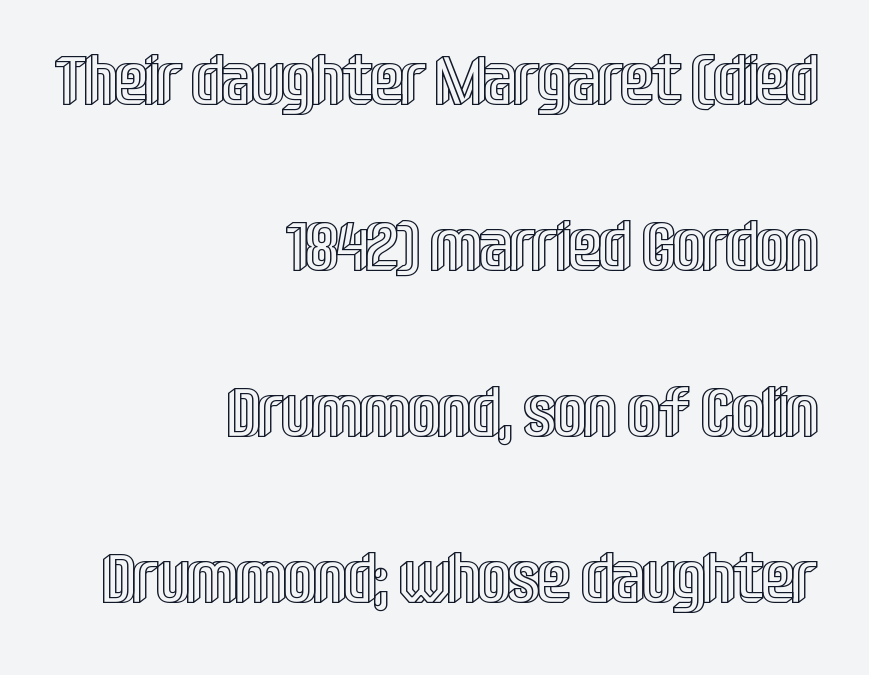
{"italic": "no", "width": "condensed", "x_height": "large", "monospaced": "no", "underline": "no", "align": "right", "line_spacing": "loose", "line_spacing_ratio": 2.37, "letter_spacing": "normal", "letter_spacing_em": 0.0, "glyph_px": 70}
